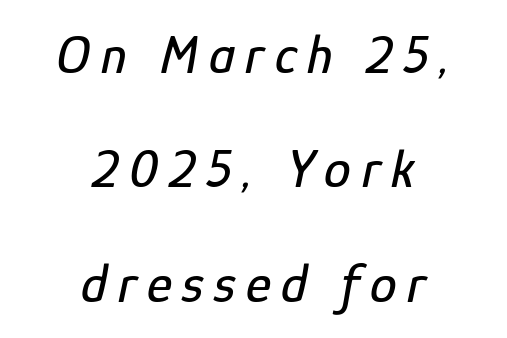
The image shows 54 px condensed type, italic (leaning right); set centered, loose line spacing (2.12x), not underlined; low stroke contrast and a medium x-height.
